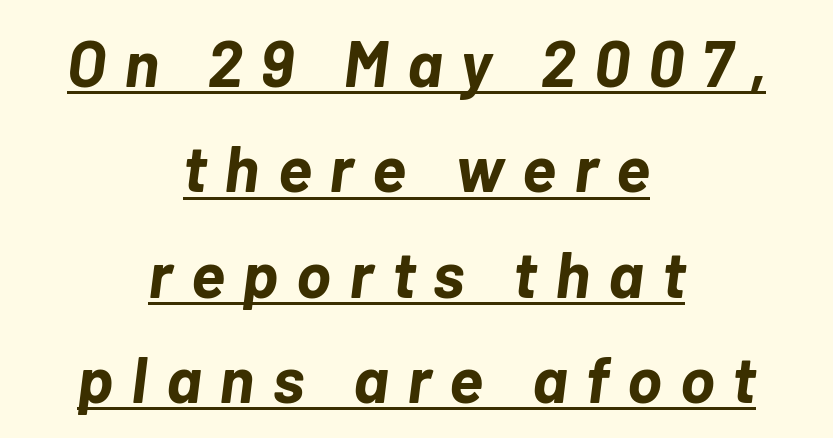
This sample has the flowing, uneven cadence of proportional lettering. This sample uses expanded letter spacing, leaving extra air between glyphs. The rendering positions every line midway between the sides. Vertical spacing — default. I'd describe the lettering as bold — thick and assertive.
